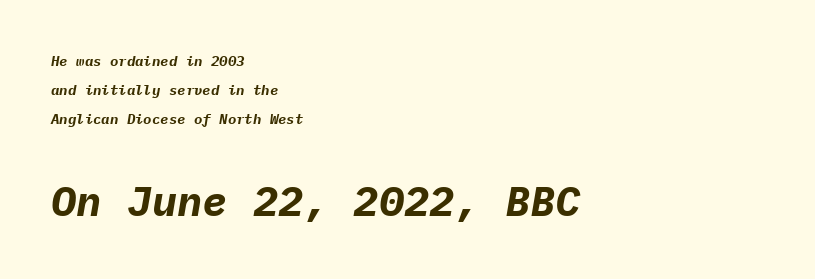
Q: Is the text bold? A: Yes.
Q: Is the text italic (slanted)? A: Yes, it leans right by about 9 degrees.
Q: Is the text underlined? A: No.
Q: How is the paragraph aligned? A: Left-aligned.
Q: Is the spacing between letters normal or unusually wide? A: Normal.
Q: Is the spacing between lines tight, normal or loose? A: Loose.
Q: Which block of text is set in a larger size, the first (top) or the second (bottom)? A: The second (bottom) one.
Q: Width (condensed, normal, or wide)? A: Normal.
Q: Stroke contrast? A: Low.
Q: x-height? A: Medium.
Q: Monospaced? A: Yes.
